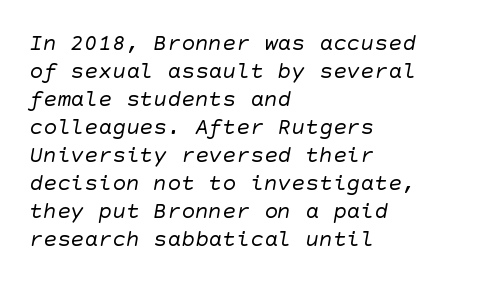
The image shows 23 px text type; set left-aligned, line spacing 1.22x, normal letter spacing, not underlined.
